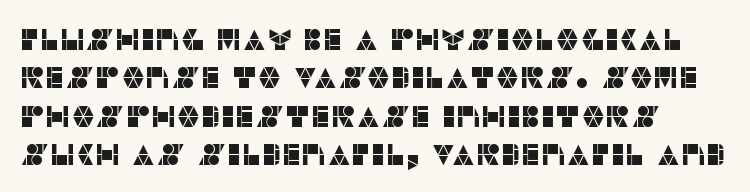
Words float on clear page, feet unadorned. The face used here is proportionally spaced, like ordinary book or web type. Vertically, the passage feels balanced, rows spaced as you'd expect. The lettering holds an erect, upright posture throughout. The letters carry no serifs — their stems end cleanly without finishing strokes.
